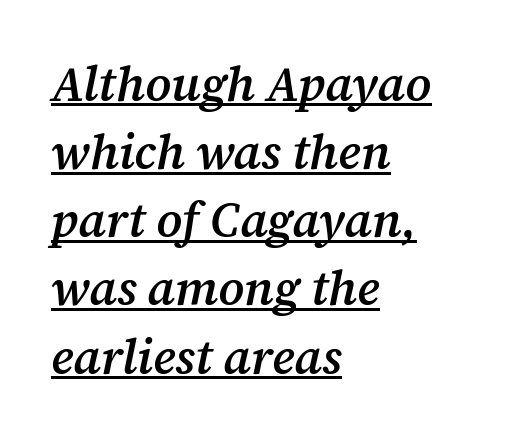
{"serif": "yes", "italic": "yes", "lean": "right", "slant_degrees": 12, "bold": "semi", "weight": "semibold", "width": "normal", "stroke_contrast": "medium", "x_height": "medium", "monospaced": "no", "underline": "yes", "align": "left", "line_spacing": "normal", "line_spacing_ratio": 1.42, "letter_spacing": "normal", "letter_spacing_em": 0.0, "glyph_px": 48}
